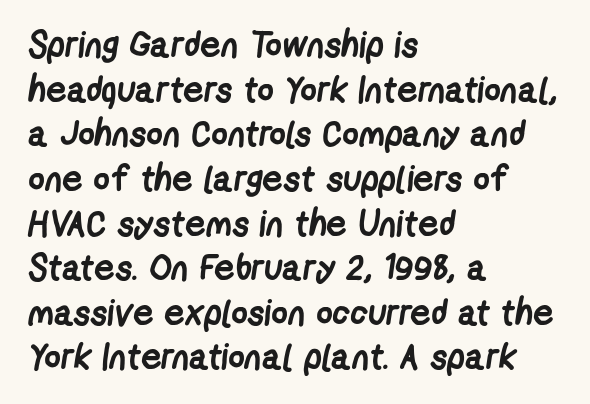
The space directly below the letters is spotless. Summary of weight: heavy, a full bold. Varying glyph widths throughout — classic text-font behaviour. Each word holds together tightly as a unit, with standard inter-letter gaps. Notice how the passage keeps a crisp vertical edge on the left only. This rendering employs a face without finishing strokes, i.e., a sans-serif.
